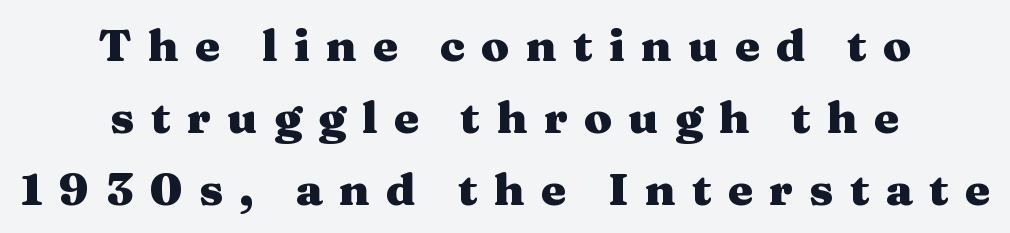
Q: Is the text bold? A: Yes.
Q: Is the text italic (slanted)? A: No, it is upright.
Q: Is the typeface a serif or a sans-serif typeface? A: Serif.
Q: Is the text underlined? A: No.
Q: How is the paragraph aligned? A: Centered.
Q: Is the spacing between letters normal or unusually wide? A: Unusually wide.
Q: Is the spacing between lines tight, normal or loose? A: Normal.
Q: Width (condensed, normal, or wide)? A: Wide.
Q: Stroke contrast? A: Medium.
Q: x-height? A: Medium.
Q: Monospaced? A: No.
